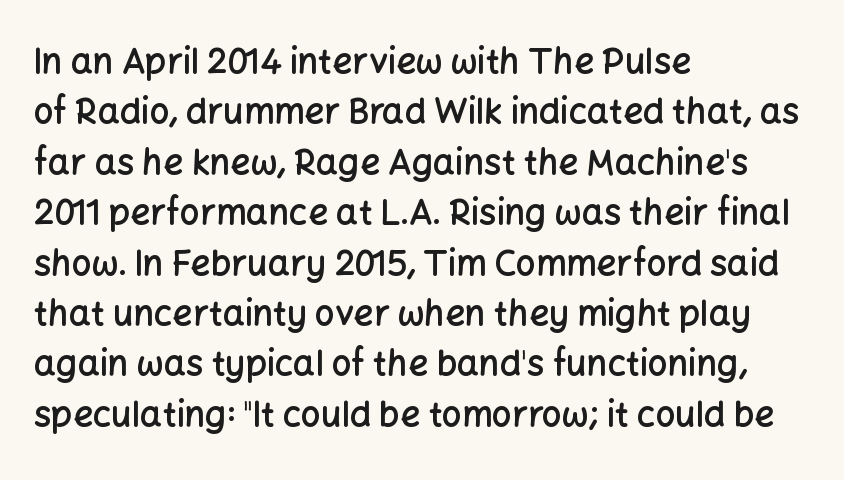
{"serif": "no", "italic": "no", "bold": "semi", "weight": "semibold", "width": "normal", "stroke_contrast": "low", "x_height": "medium", "monospaced": "no", "underline": "no", "align": "left", "line_spacing": "normal", "line_spacing_ratio": 1.44, "letter_spacing": "normal", "letter_spacing_em": 0.0, "glyph_px": 35}
